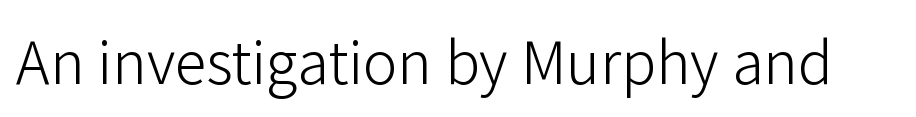
The image shows 58 px light sans-serif type, upright; set normal letter spacing, not underlined; low stroke contrast and a medium x-height.
